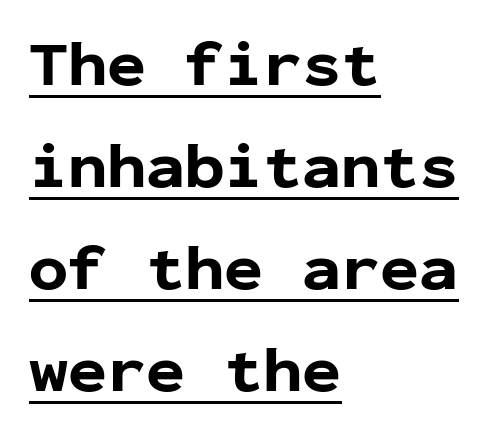
{"serif": "no", "italic": "no", "bold": "yes", "weight": "bold", "width": "normal", "stroke_contrast": "low", "x_height": "medium", "monospaced": "yes", "underline": "yes", "align": "left", "line_spacing": "normal", "line_spacing_ratio": 1.57, "letter_spacing": "normal", "letter_spacing_em": 0.0, "glyph_px": 65}
